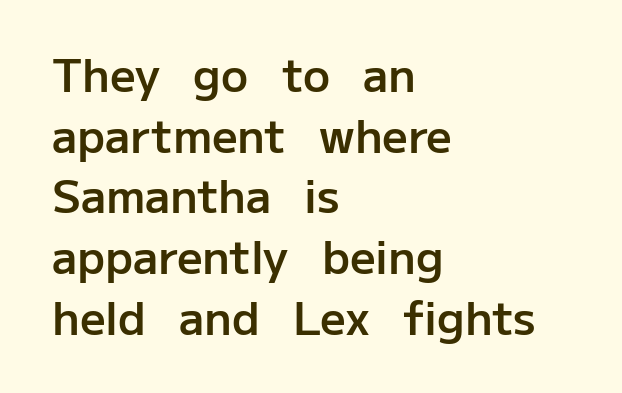
Q: Is the text bold? A: Semi-bold.
Q: Is the text italic (slanted)? A: No, it is upright.
Q: Is the typeface a serif or a sans-serif typeface? A: Sans-serif.
Q: Is the text underlined? A: No.
Q: How is the paragraph aligned? A: Left-aligned.
Q: Is the spacing between letters normal or unusually wide? A: Normal.
Q: Is the spacing between lines tight, normal or loose? A: Normal.
Q: Width (condensed, normal, or wide)? A: Normal.
Q: Stroke contrast? A: Low.
Q: x-height? A: Medium.
Q: Monospaced? A: No.
